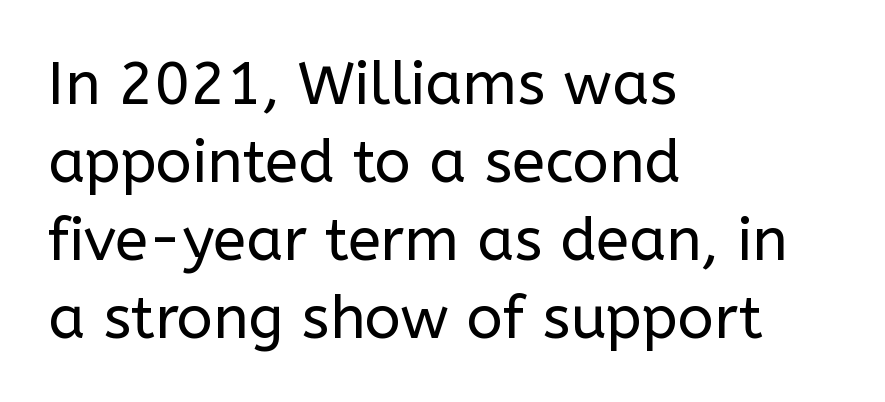
Q: Is the text bold? A: No.
Q: Is the text italic (slanted)? A: No, it is upright.
Q: Is the typeface a serif or a sans-serif typeface? A: Sans-serif.
Q: Is the text underlined? A: No.
Q: How is the paragraph aligned? A: Left-aligned.
Q: Is the spacing between letters normal or unusually wide? A: Normal.
Q: Is the spacing between lines tight, normal or loose? A: Normal.
Q: Width (condensed, normal, or wide)? A: Normal.
Q: Stroke contrast? A: Low.
Q: x-height? A: Medium.
Q: Monospaced? A: No.
